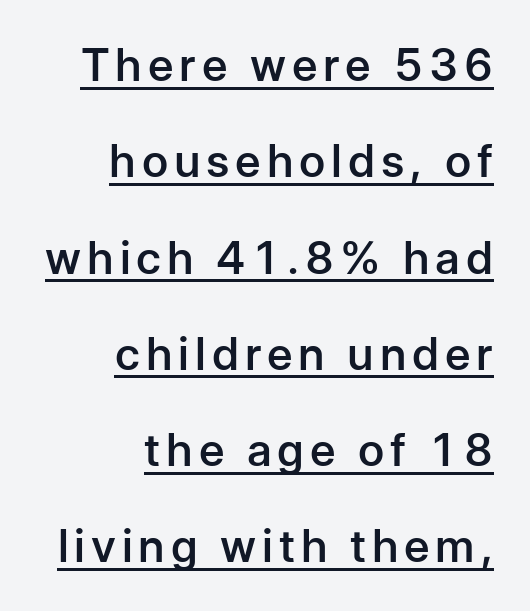
{"serif": "no", "italic": "no", "bold": "semi", "weight": "semibold", "width": "normal", "stroke_contrast": "low", "x_height": "medium", "monospaced": "no", "underline": "yes", "align": "right", "line_spacing": "loose", "line_spacing_ratio": 2.14, "glyph_px": 45}
